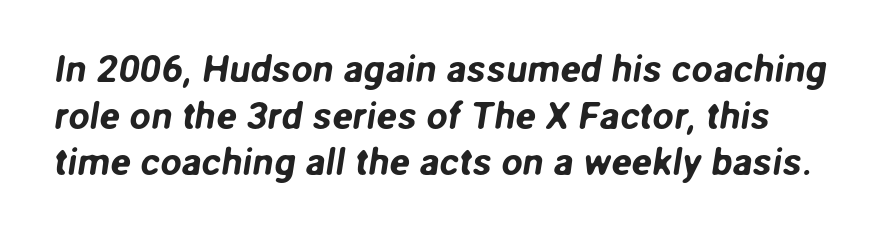
Q: Is the typeface a serif or a sans-serif typeface? A: Sans-serif.
Q: Is the text underlined? A: No.
Q: Is the spacing between letters normal or unusually wide? A: Normal.
Q: Width (condensed, normal, or wide)? A: Normal.
Q: Stroke contrast? A: Low.
Q: x-height? A: Medium.
Q: Monospaced? A: No.
